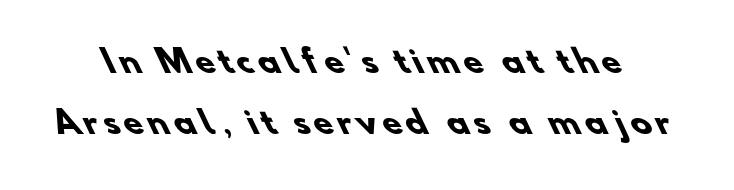
Q: Is the text bold? A: Yes.
Q: Is the typeface a serif or a sans-serif typeface? A: Sans-serif.
Q: Is the text underlined? A: No.
Q: Is the spacing between lines tight, normal or loose? A: Loose.
Q: Width (condensed, normal, or wide)? A: Normal.
Q: Stroke contrast? A: Low.
Q: x-height? A: Small.
Q: Monospaced? A: No.
